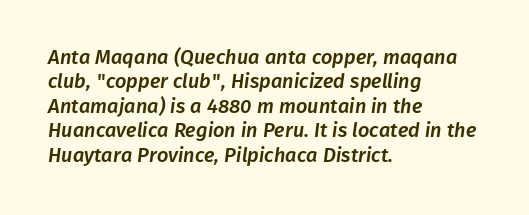
The image shows 20 px text type; set left-aligned, line spacing 1.22x, normal letter spacing, not underlined.
